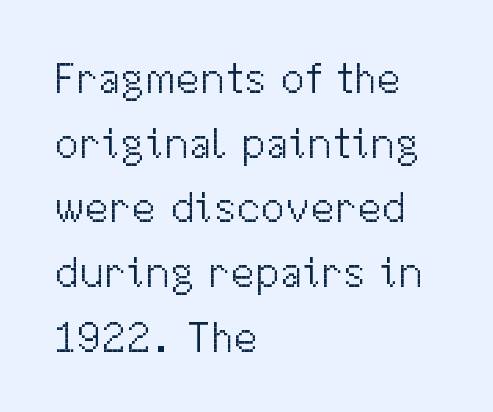
{"serif": "no", "italic": "no", "bold": "no", "weight": "light", "width": "normal", "stroke_contrast": "medium", "x_height": "medium", "monospaced": "no", "underline": "no", "align": "left", "line_spacing": "normal", "line_spacing_ratio": 1.47, "letter_spacing": "normal", "letter_spacing_em": 0.0, "glyph_px": 44}
